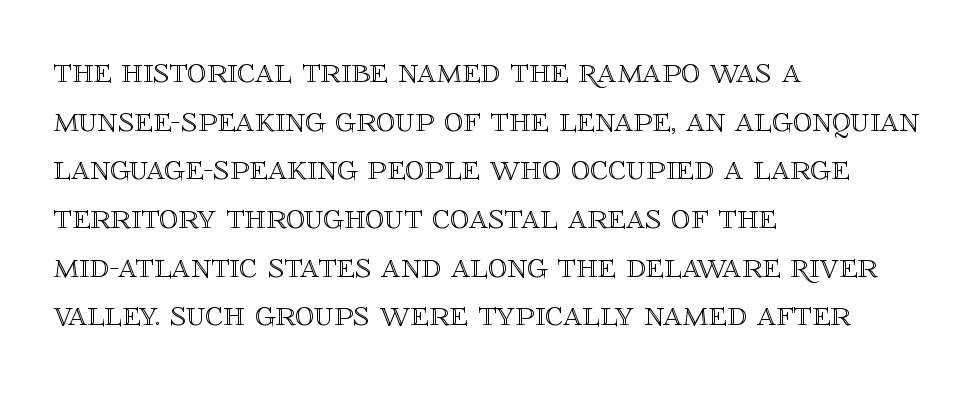
Q: Is the text italic (slanted)? A: No, it is upright.
Q: Is the text underlined? A: No.
Q: How is the paragraph aligned? A: Left-aligned.
Q: Is the spacing between letters normal or unusually wide? A: Normal.
Q: Is the spacing between lines tight, normal or loose? A: Normal.
Q: Width (condensed, normal, or wide)? A: Normal.
Q: x-height? A: Large.
Q: Monospaced? A: No.
